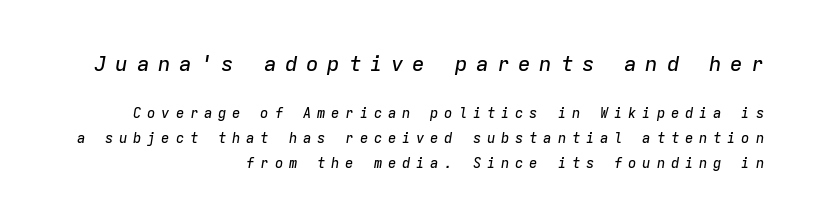
{"italic": "yes", "lean": "right", "slant_degrees": 9, "underline": "no", "align": "right", "line_spacing_ratio": 1.77, "letter_spacing": "wide", "letter_spacing_em": 0.41, "larger_block": "first", "size_ratio": 1.5, "glyph_px": 21}
